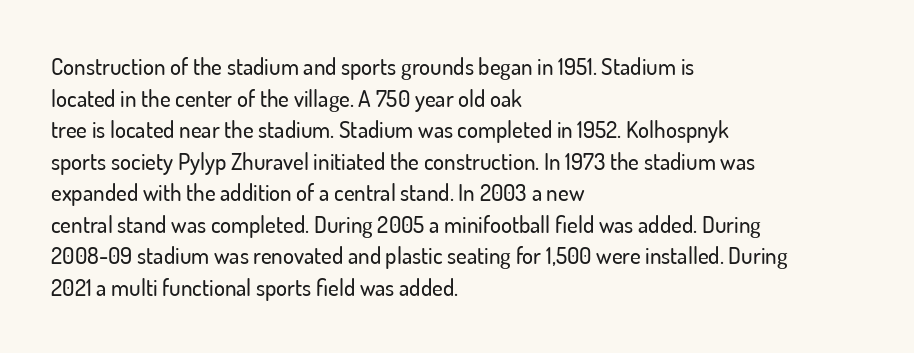
Q: Is the text italic (slanted)? A: No, it is upright.
Q: Is the text underlined? A: No.
Q: How is the paragraph aligned? A: Left-aligned.
Q: Is the spacing between letters normal or unusually wide? A: Normal.
Q: Is the spacing between lines tight, normal or loose? A: Normal.
